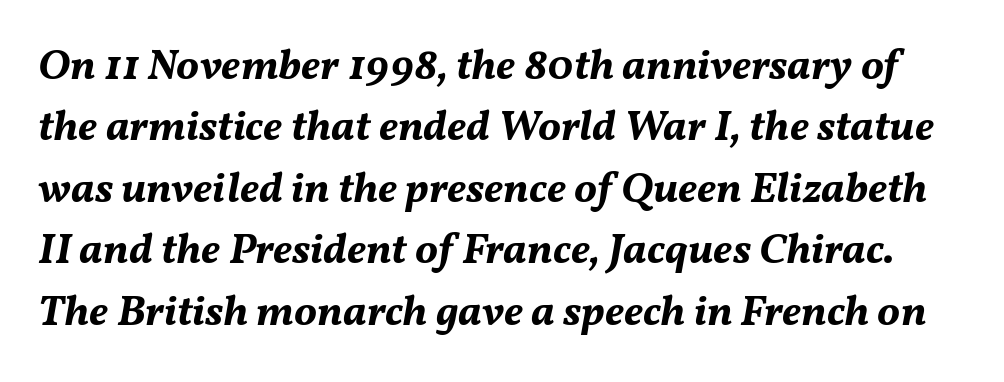
Type without underlining. Vertical spacing — default. What stands out about the letter spacing? Nothing — it is the standard amount. Think of a printed novel: that variable character pitch is what you see here.
